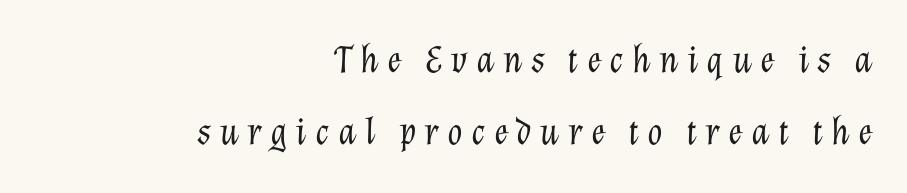
Nobody drew a line under any word here. The gaps between neighbouring characters are conspicuously large. A typesetter would call this proportional, since set widths differ per character. Weight: in the light-to-regular range. Where is the straight margin? On the right.
